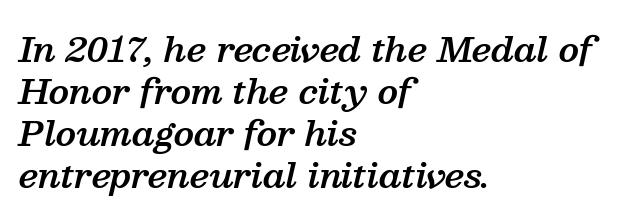
The passage shown has conventional tracking throughout. The passage is arranged the way most books set body copy — flush left. Strokes here are thickened, but only to semibold level. Examine the stroke ends and you'll spot serifs. Descenders are the only things crossing below the line.
